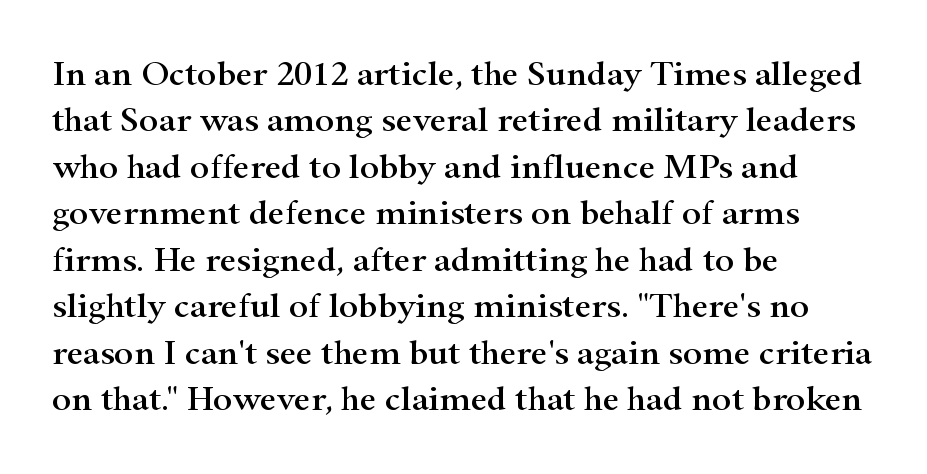
Q: Is the text italic (slanted)? A: No, it is upright.
Q: Is the typeface a serif or a sans-serif typeface? A: Serif.
Q: Is the text underlined? A: No.
Q: How is the paragraph aligned? A: Left-aligned.
Q: Is the spacing between letters normal or unusually wide? A: Normal.
Q: Is the spacing between lines tight, normal or loose? A: Normal.
Q: Width (condensed, normal, or wide)? A: Wide.
Q: Stroke contrast? A: High.
Q: x-height? A: Small.
Q: Monospaced? A: No.
